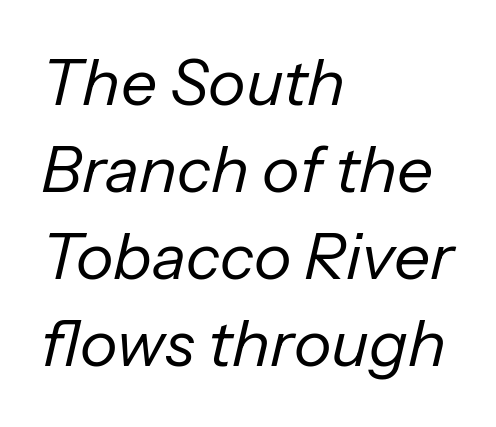
Q: Is the text bold? A: No.
Q: Is the text italic (slanted)? A: Yes, it leans right by about 13 degrees.
Q: Is the text underlined? A: No.
Q: How is the paragraph aligned? A: Left-aligned.
Q: Is the spacing between letters normal or unusually wide? A: Normal.
Q: Is the spacing between lines tight, normal or loose? A: Normal.
Q: Width (condensed, normal, or wide)? A: Normal.
Q: Stroke contrast? A: Low.
Q: x-height? A: Medium.
Q: Monospaced? A: No.
